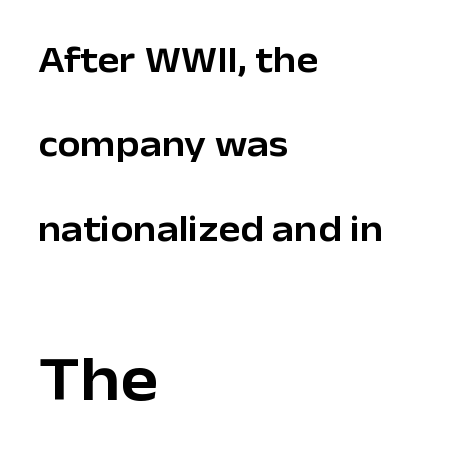
The image shows 64 px sans-serif type, upright; set left-aligned, loose line spacing (2.28x), normal letter spacing, not underlined; the second (bottom) block is 1.73x larger; low stroke contrast and a medium x-height.
